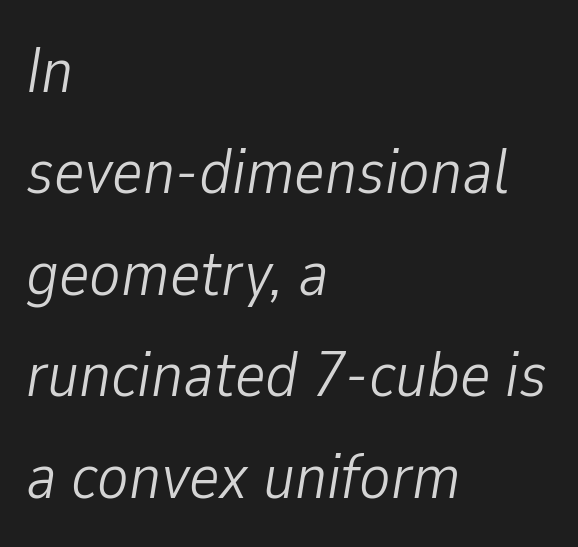
Q: Is the text bold? A: No.
Q: Is the text italic (slanted)? A: Yes, it leans right by about 9 degrees.
Q: Is the text underlined? A: No.
Q: How is the paragraph aligned? A: Left-aligned.
Q: Is the spacing between letters normal or unusually wide? A: Normal.
Q: Is the spacing between lines tight, normal or loose? A: Normal.
Q: Width (condensed, normal, or wide)? A: Condensed.
Q: Stroke contrast? A: Low.
Q: x-height? A: Medium.
Q: Monospaced? A: No.
